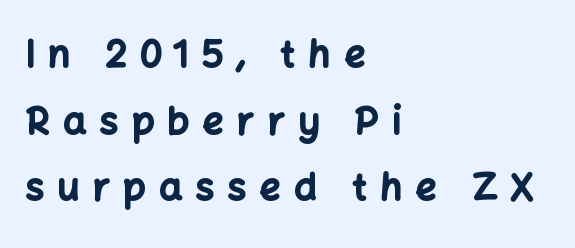
The strip under each line holds only bare page. Layout note: lines flush left. The sample has been set heavy, in full bold. This is sans-serif lettering, the kind often seen on screens and signage.
